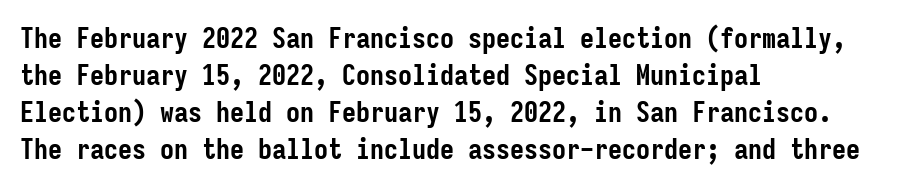
Q: Is the text bold? A: Yes.
Q: Is the text italic (slanted)? A: No, it is upright.
Q: Is the typeface a serif or a sans-serif typeface? A: Sans-serif.
Q: Is the text underlined? A: No.
Q: How is the paragraph aligned? A: Left-aligned.
Q: Is the spacing between letters normal or unusually wide? A: Normal.
Q: Is the spacing between lines tight, normal or loose? A: Normal.
Q: Width (condensed, normal, or wide)? A: Condensed.
Q: Stroke contrast? A: Low.
Q: x-height? A: Medium.
Q: Monospaced? A: Yes.
